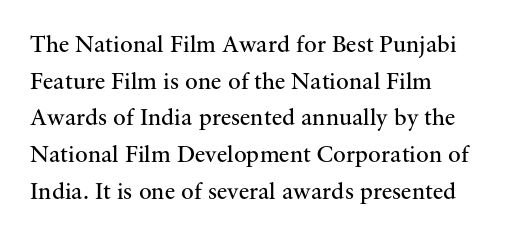
{"italic": "no", "bold": "no", "underline": "no", "align": "left", "line_spacing": "normal", "line_spacing_ratio": 1.53, "letter_spacing": "normal", "letter_spacing_em": 0.0, "glyph_px": 24}
